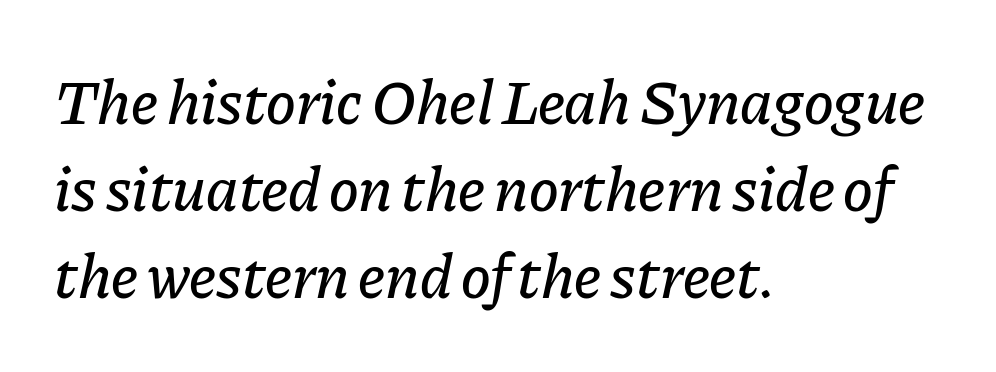
{"italic": "yes", "lean": "right", "slant_degrees": 11, "width": "normal", "stroke_contrast": "low", "x_height": "medium", "monospaced": "no", "underline": "no", "align": "left", "line_spacing": "normal", "line_spacing_ratio": 1.38, "letter_spacing": "normal", "letter_spacing_em": 0.0, "glyph_px": 63}
